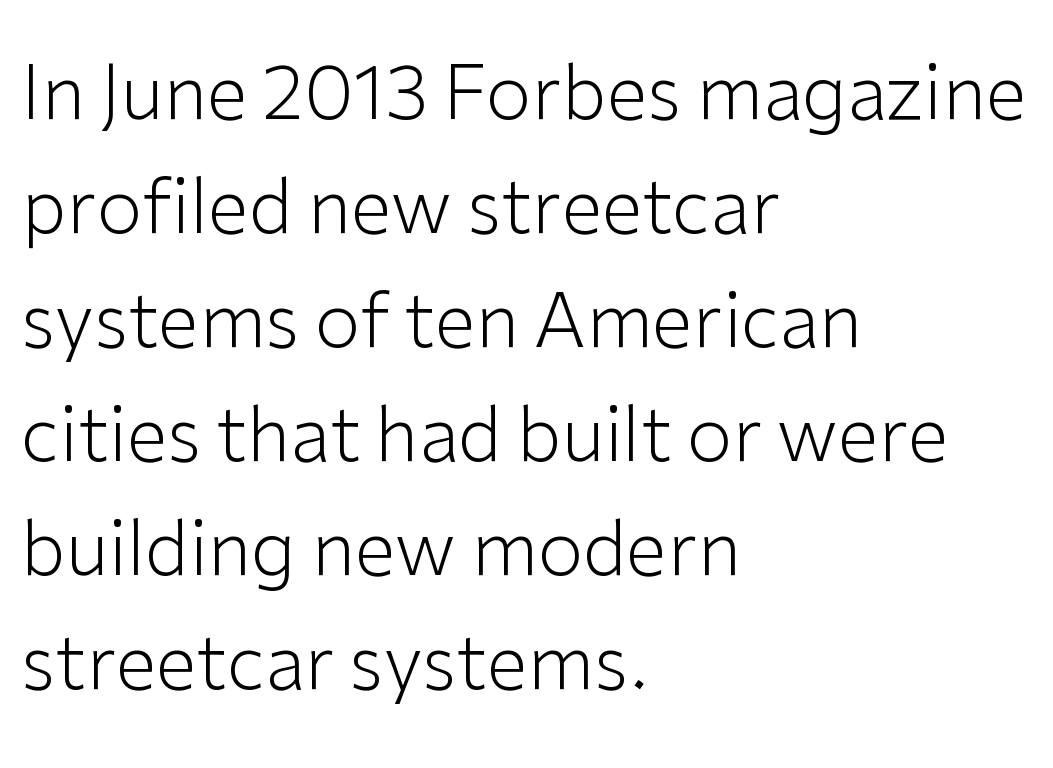
{"serif": "no", "italic": "no", "bold": "no", "weight": "light", "width": "normal", "stroke_contrast": "low", "x_height": "medium", "monospaced": "no", "underline": "no", "align": "left", "line_spacing": "normal", "line_spacing_ratio": 1.54, "letter_spacing": "normal", "letter_spacing_em": 0.0, "glyph_px": 74}
